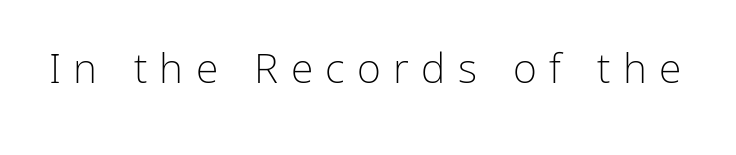
The image shows 41 px light sans-serif type, upright; set unusually wide letter spacing (+0.3 em), not underlined; low stroke contrast and a medium x-height.
